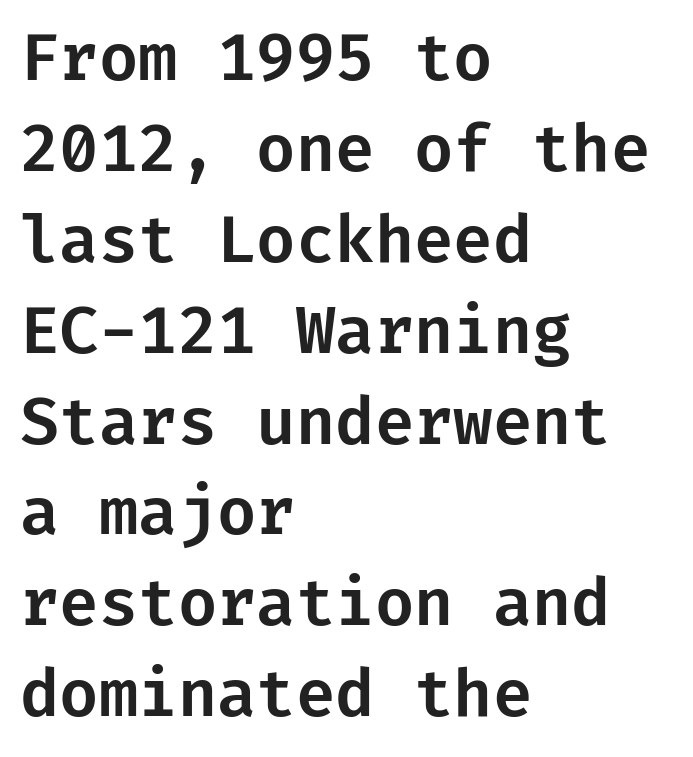
The image shows 64 px sans-serif type, upright; set left-aligned, normal line spacing (1.42x), normal letter spacing, not underlined; low stroke contrast and a medium x-height.
